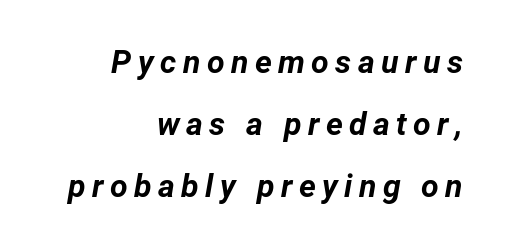
The image shows 32 px bold type, italic (leaning right); set right-aligned, loose line spacing (1.93x), unusually wide letter spacing (+0.2 em), not underlined; low stroke contrast and a medium x-height.
